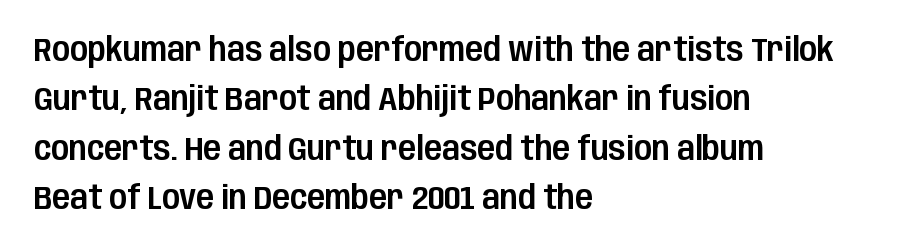
{"serif": "no", "italic": "no", "width": "condensed", "stroke_contrast": "low", "x_height": "large", "monospaced": "no", "underline": "no", "align": "left", "line_spacing": "normal", "line_spacing_ratio": 1.5, "letter_spacing": "normal", "letter_spacing_em": 0.0, "glyph_px": 33}
